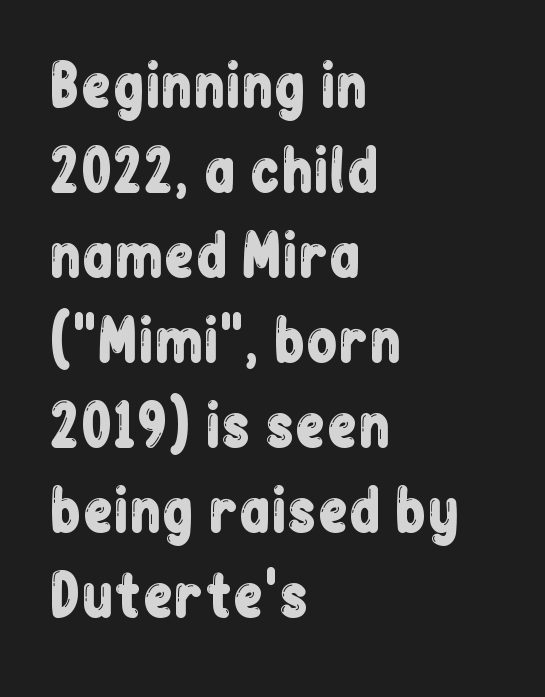
Q: Is the text italic (slanted)? A: No, it is upright.
Q: Is the typeface a serif or a sans-serif typeface? A: Sans-serif.
Q: Is the text underlined? A: No.
Q: How is the paragraph aligned? A: Left-aligned.
Q: Is the spacing between letters normal or unusually wide? A: Normal.
Q: Is the spacing between lines tight, normal or loose? A: Normal.
Q: Width (condensed, normal, or wide)? A: Condensed.
Q: Stroke contrast? A: Low.
Q: x-height? A: Medium.
Q: Monospaced? A: No.
